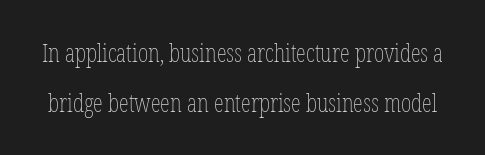
A roman cut, with each character standing at attention. Ink coverage per letter is moderate at most. Spacing between characters is what you'd get straight out of the box. The foot of each line stays bare and open. The space between consecutive lines is lavish.
